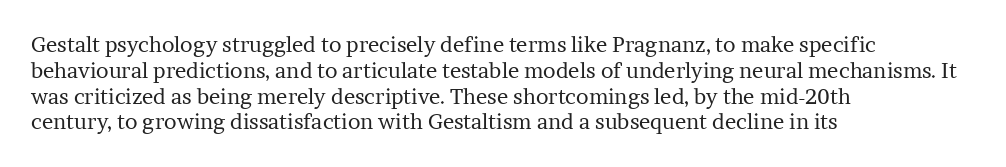
The image shows 21 px text type, upright; set left-aligned, line spacing 1.23x, normal letter spacing, not underlined.
